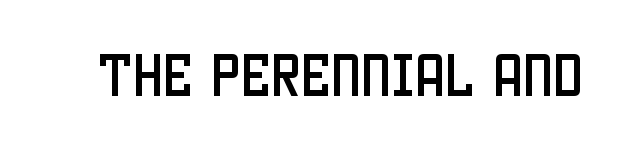
The image shows 48 px condensed sans-serif type, upright; set normal letter spacing, not underlined; low stroke contrast and a large x-height.
